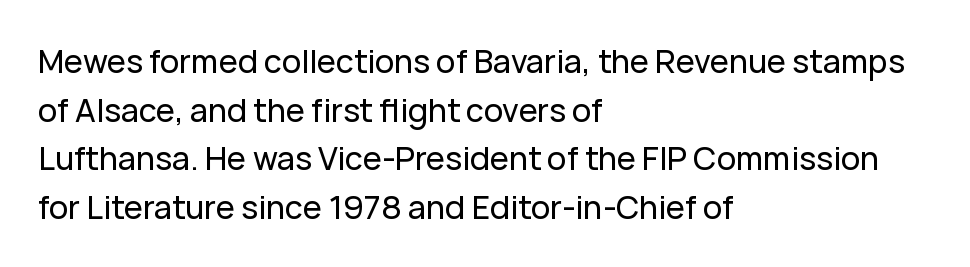
Caption: multi-line text, flush left, ragged right. The gaps between neighbouring characters are ordinary and unremarkable. Unmarked baselines from the first word to the last. The font family rendered here belongs to the sans-serif group.
